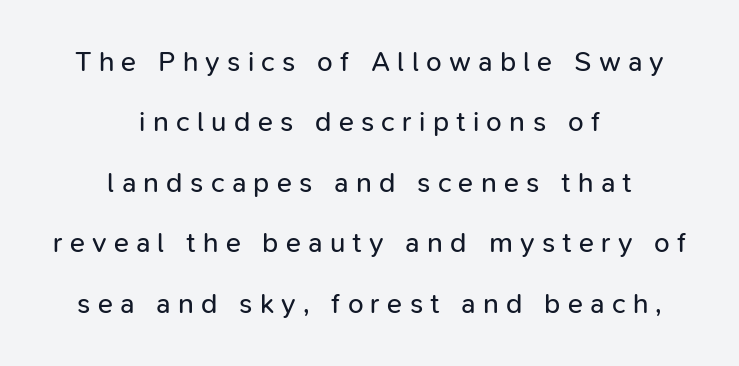
The image shows 28 px regular-weight sans-serif type, upright; set centered, loose line spacing (2.16x), unusually wide letter spacing (+0.26 em), not underlined; low stroke contrast and a medium x-height.
